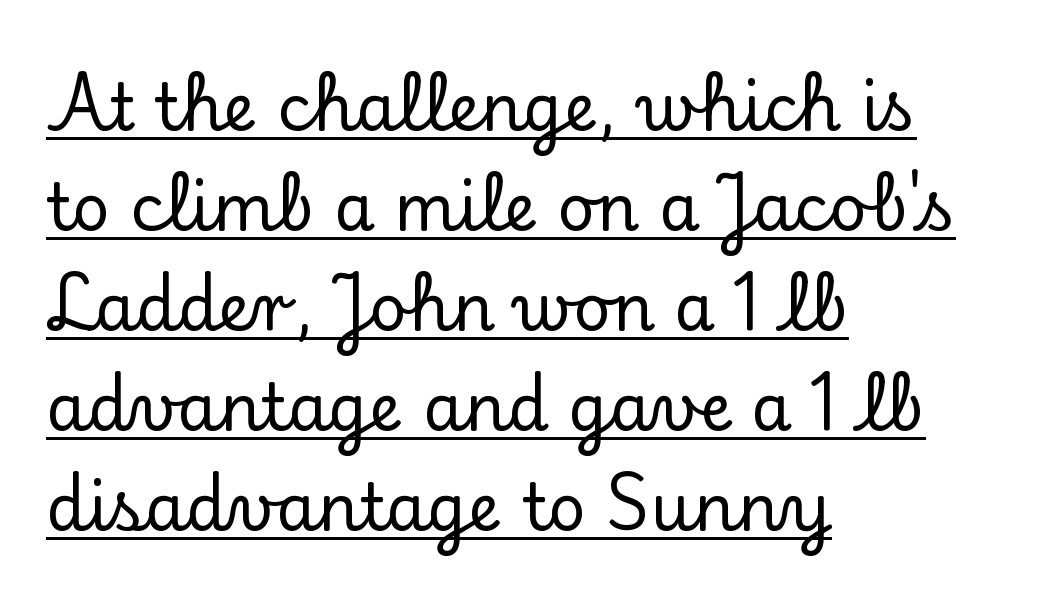
The image shows 65 px serif type, upright; set left-aligned, normal line spacing (1.54x), normal letter spacing, underlined; low stroke contrast and a small x-height.
